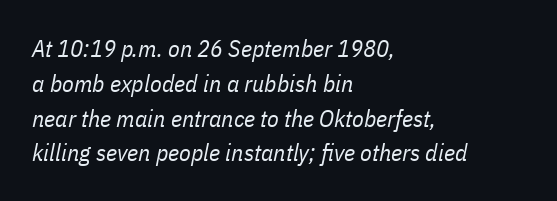
The image shows 24 px text type, italic (leaning right); set left-aligned, normal line spacing (1.45x), normal letter spacing, not underlined.
